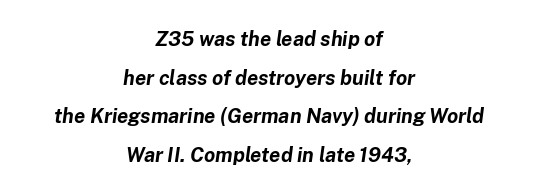
Caption: multi-line text, centered on the measure. Baseline-to-baseline distance is far greater than the letter height. Compared with ordinary roman type, these characters are visibly tilted. Beneath every word, the page is bare.
